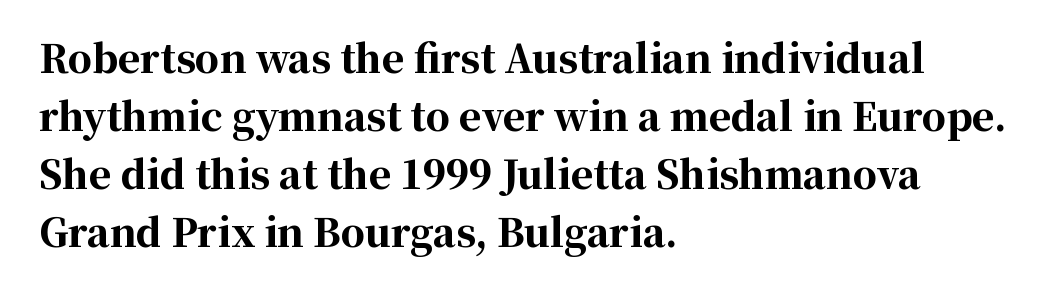
These lines were composed using upright roman letters. If you drew a ruler down the left edge, every line would touch it. Yep, those are serifs on the letters. Think of a printed novel: that variable character pitch is what you see here. You'd pick this weight for a headline — it's a proper bold. Characters follow at the spacing the type designer built in.
